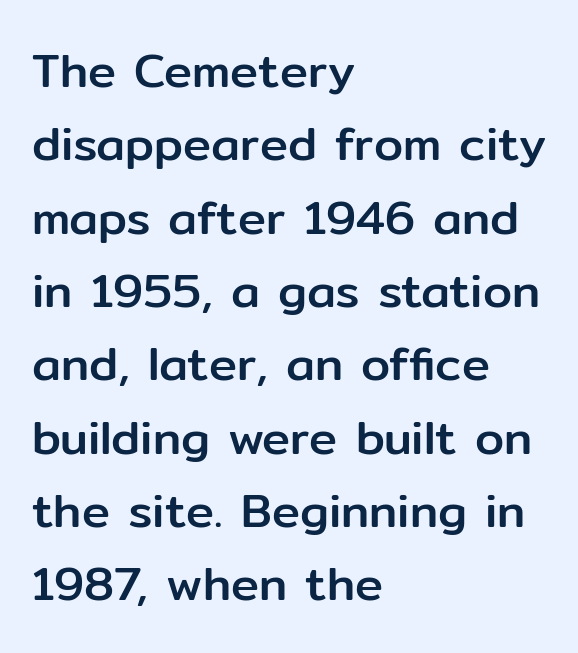
The image shows 47 px sans-serif type, upright; set left-aligned, normal line spacing (1.56x), normal letter spacing, not underlined; low stroke contrast and a medium x-height.
